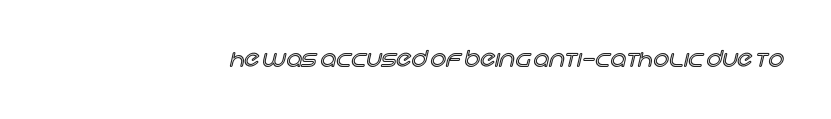
The image shows 22 px text type; set normal letter spacing, not underlined.
